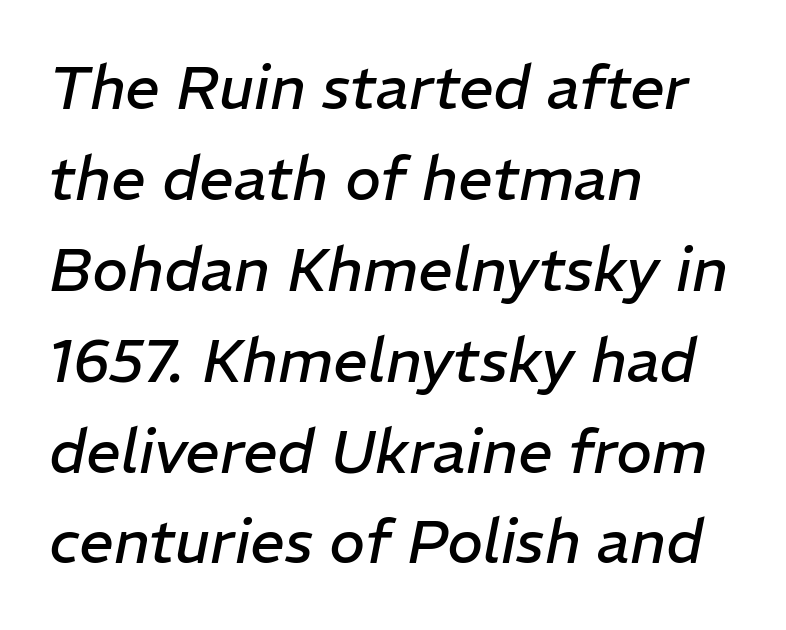
Inter-character spacing is left at the font's built-in metrics. Honestly, the row spacing looks completely unremarkable. Is the type slanted? Yes — the strokes lean at a clear angle. Typeset ragged right — the left edge is the straight one. Unmarked baselines from the first word to the last.
